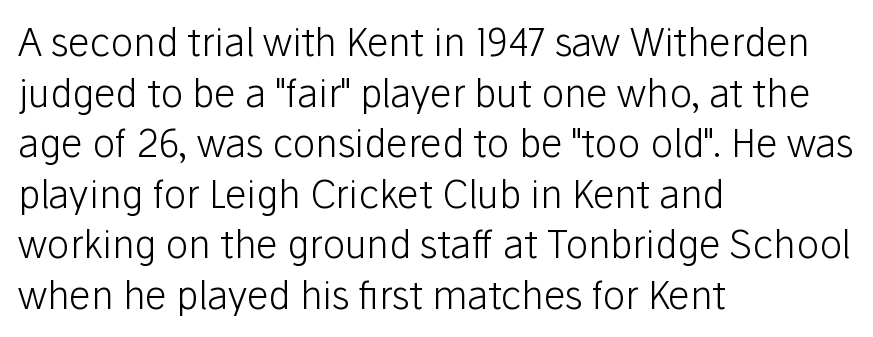
Q: Is the text bold? A: No.
Q: Is the text italic (slanted)? A: No, it is upright.
Q: Is the typeface a serif or a sans-serif typeface? A: Sans-serif.
Q: Is the text underlined? A: No.
Q: How is the paragraph aligned? A: Left-aligned.
Q: Is the spacing between letters normal or unusually wide? A: Normal.
Q: Is the spacing between lines tight, normal or loose? A: Normal.
Q: Width (condensed, normal, or wide)? A: Normal.
Q: Stroke contrast? A: Low.
Q: x-height? A: Medium.
Q: Monospaced? A: No.
